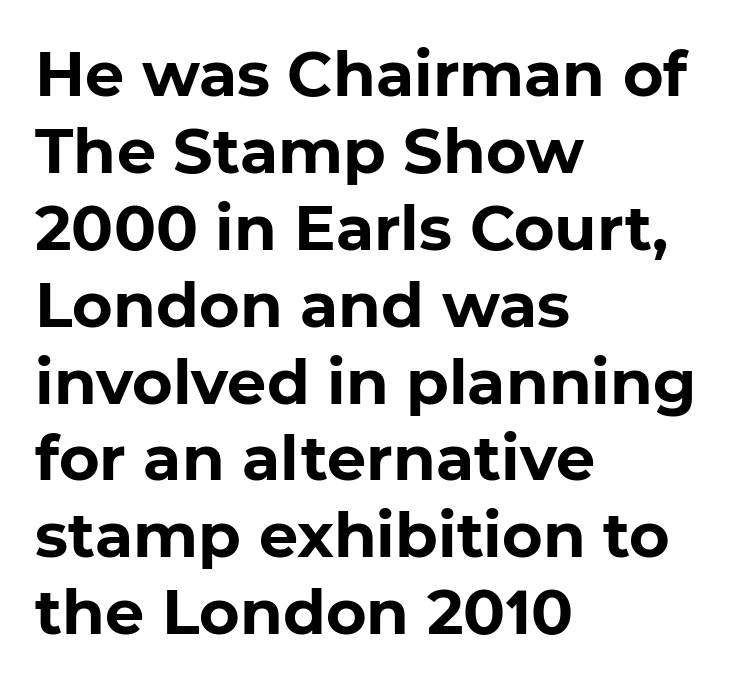
Proportional: the letters do not fall into vertical columns. Between one letter and the next there's only the usual sliver of space. A dark, heavy texture on the line: the type is bold. A classic flush-left, rag-right setting is used for this passage. A typesetter would label this face a sans. Underline: absent.
